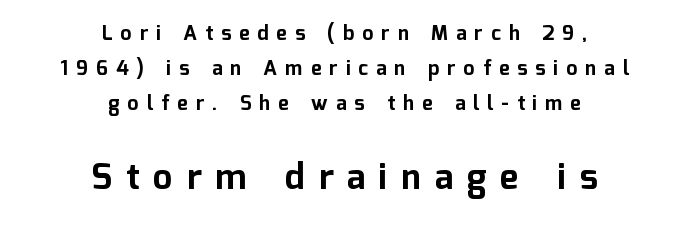
The image shows 35 px bold sans-serif type, upright; set centered, line spacing 1.75x, unusually wide letter spacing (+0.4 em), not underlined; the second (bottom) block is 1.75x larger; low stroke contrast and a medium x-height.
